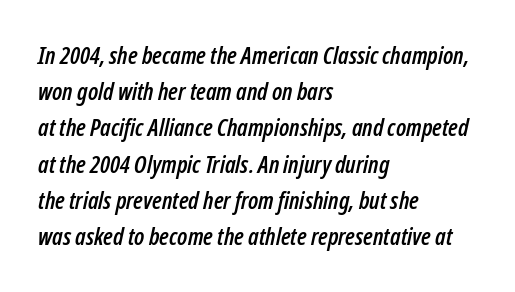
{"italic": "yes", "lean": "right", "slant_degrees": 12, "underline": "no", "align": "left", "line_spacing": "normal", "line_spacing_ratio": 1.51, "letter_spacing": "normal", "letter_spacing_em": 0.0, "glyph_px": 24}
